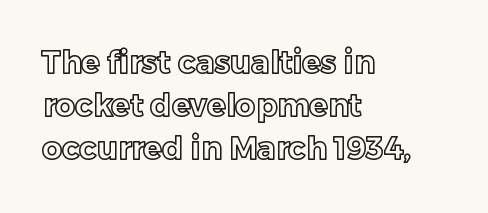
The image shows 31 px text type, upright; set left-aligned, normal line spacing (1.39x), normal letter spacing, not underlined; a medium x-height.
